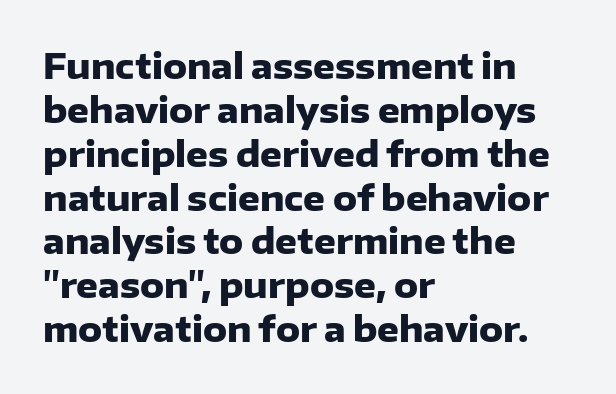
The image shows 34 px heavy sans-serif type, upright; set left-aligned, normal line spacing (1.29x), normal letter spacing, not underlined; low stroke contrast and a medium x-height.
